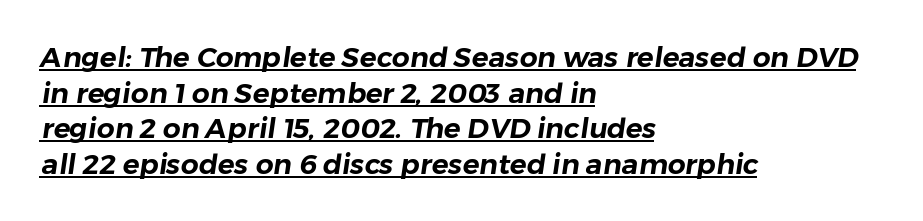
Is the block centered? No — it sits flush against the left margin. You could not count columns in this text — the font is proportionally spaced. This rendering employs a face without finishing strokes, i.e., a sans-serif. Glyph-to-glyph distance matches everyday printed text. The lettering is marked with a stroke running underneath it. The leading is moderate, giving the passage an even texture.
